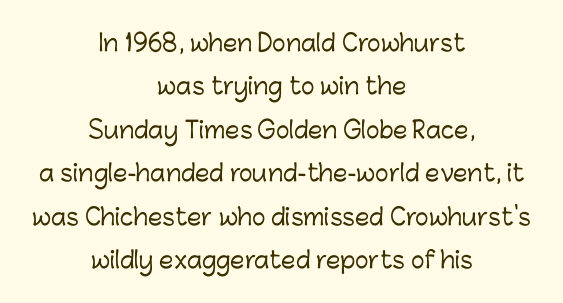
The specimen reads as upright at a glance. Nobody drew a line under any word here. Glyph-to-glyph distance matches everyday printed text. These lines are centered, leaving both edges ragged.
